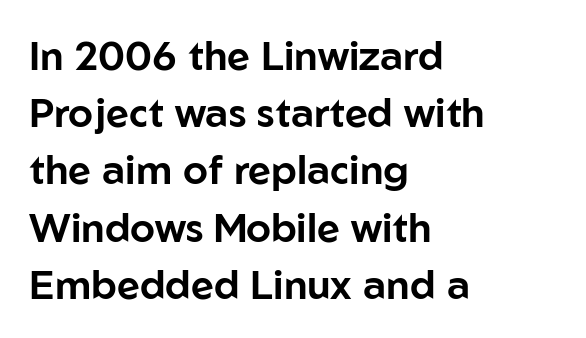
The image shows 40 px sans-serif type, upright; set left-aligned, normal line spacing (1.43x), normal letter spacing, not underlined; low stroke contrast and a medium x-height.
